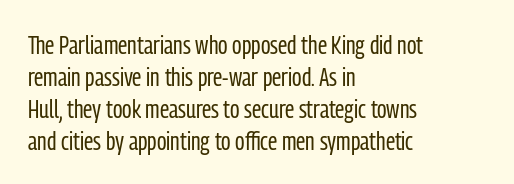
{"italic": "no", "bold": "no", "underline": "no", "align": "left", "line_spacing_ratio": 1.23, "letter_spacing": "normal", "letter_spacing_em": 0.0, "glyph_px": 26}
